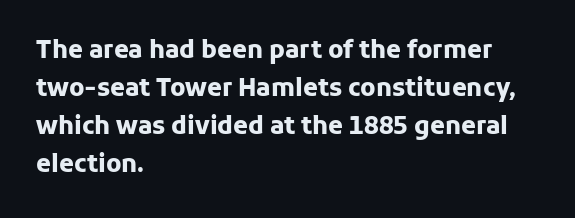
The image shows 24 px bold type, upright; set left-aligned, normal line spacing (1.58x), normal letter spacing, not underlined.
